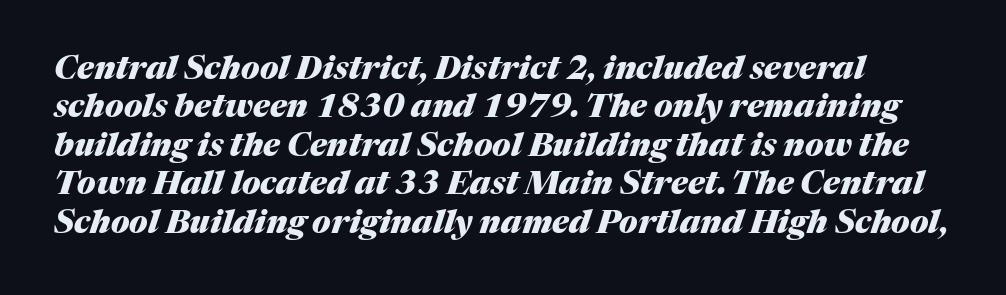
{"italic": "yes", "lean": "right", "slant_degrees": 17, "bold": "yes", "weight": "heavy", "width": "normal", "stroke_contrast": "medium", "x_height": "medium", "monospaced": "no", "underline": "no", "line_spacing_ratio": 1.2, "letter_spacing": "normal", "letter_spacing_em": 0.0, "glyph_px": 32}
